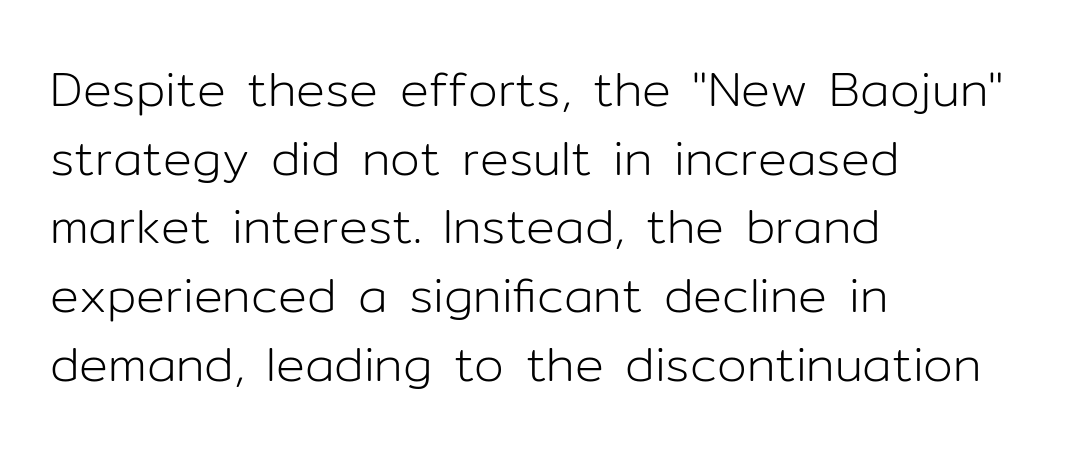
Q: Is the text bold? A: No.
Q: Is the text italic (slanted)? A: No, it is upright.
Q: Is the typeface a serif or a sans-serif typeface? A: Sans-serif.
Q: Is the text underlined? A: No.
Q: How is the paragraph aligned? A: Left-aligned.
Q: Is the spacing between letters normal or unusually wide? A: Normal.
Q: Is the spacing between lines tight, normal or loose? A: Normal.
Q: Width (condensed, normal, or wide)? A: Normal.
Q: Stroke contrast? A: Low.
Q: x-height? A: Medium.
Q: Monospaced? A: No.
